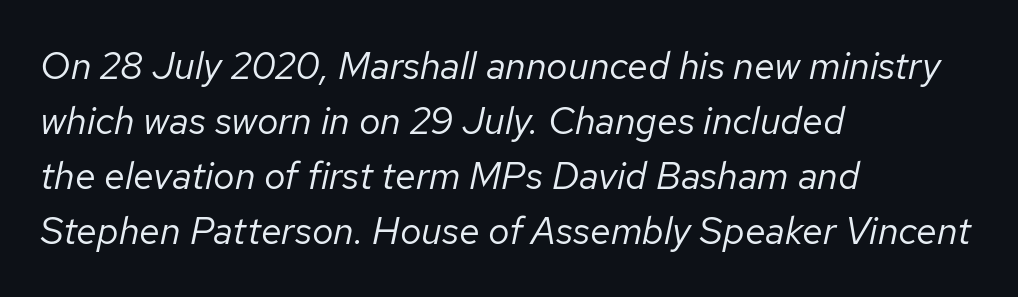
Yep, that's italic — everything's leaning. Underline: absent. Tracking value appears to be zero — textbook default spacing. All the whitespace from short lines collects on the right. You could not count columns in this text — the font is proportionally spaced.
